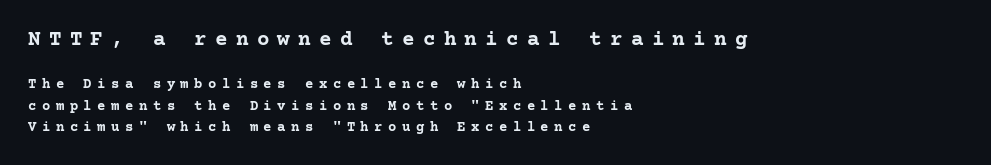
The image shows 21 px bold type, upright; set left-aligned, normal line spacing (1.54x), unusually wide letter spacing (+0.39 em), not underlined; the first (top) block is 1.5x larger.
